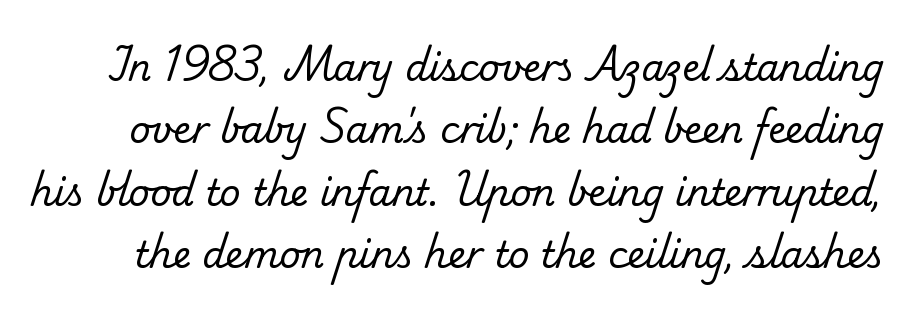
Q: Is the text bold? A: No.
Q: Is the typeface a serif or a sans-serif typeface? A: Serif.
Q: Is the text underlined? A: No.
Q: Is the spacing between letters normal or unusually wide? A: Normal.
Q: Width (condensed, normal, or wide)? A: Normal.
Q: Stroke contrast? A: Low.
Q: x-height? A: Small.
Q: Monospaced? A: No.
